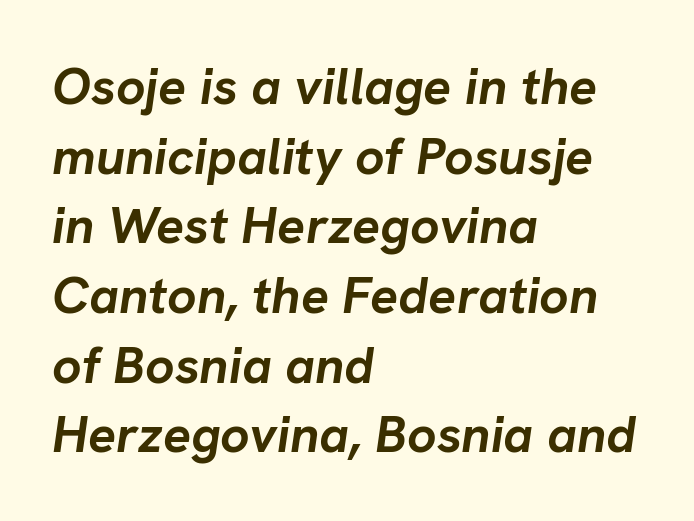
Successive baselines arrive at the customary interval. No word sits above an underline. The gaps between neighbouring characters are ordinary and unremarkable. Each letter keeps its own natural width here, so spacing adapts to shape. A classic flush-left, rag-right setting is used for this passage. Every character sits at an angle, as italics do.
